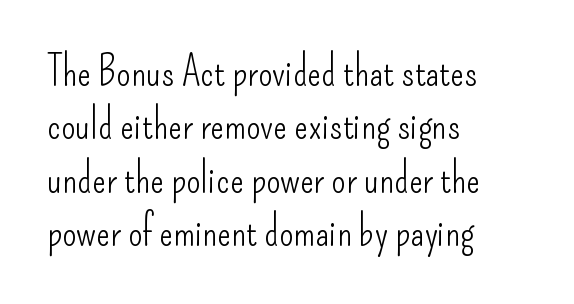
The image shows 41 px light, condensed sans-serif type, upright; set left-aligned, normal line spacing (1.3x), normal letter spacing, not underlined; low stroke contrast and a small x-height.
